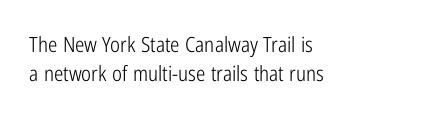
{"italic": "no", "bold": "no", "underline": "no", "align": "left", "line_spacing": "normal", "line_spacing_ratio": 1.36, "letter_spacing": "normal", "letter_spacing_em": 0.0, "glyph_px": 21}
